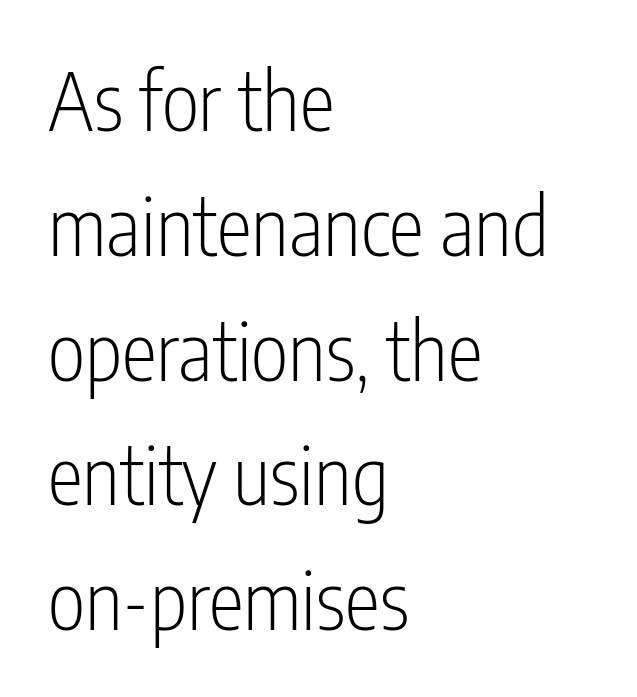
The image shows 80 px light, condensed sans-serif type, upright; set left-aligned, normal line spacing (1.56x), normal letter spacing, not underlined; low stroke contrast and a medium x-height.
